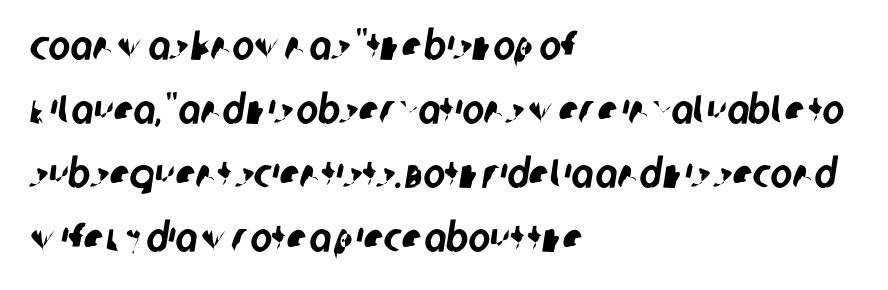
You could not count columns in this text — the font is proportionally spaced. Compared with typical paragraphs, the rows here are spaced about the same. Anything drawn beneath the words? Only blank space. Are there feet on the stems? There aren't — it's a sans.
